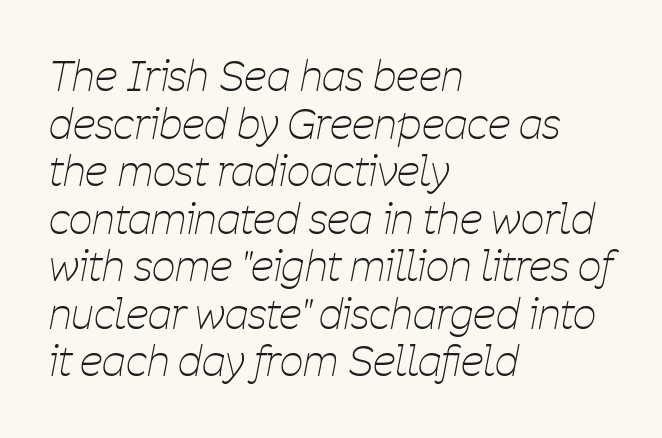
Q: Is the text bold? A: No.
Q: Is the text italic (slanted)? A: Yes, it leans right by about 11 degrees.
Q: Is the text underlined? A: No.
Q: How is the paragraph aligned? A: Left-aligned.
Q: Is the spacing between letters normal or unusually wide? A: Normal.
Q: Width (condensed, normal, or wide)? A: Condensed.
Q: Stroke contrast? A: Low.
Q: x-height? A: Medium.
Q: Monospaced? A: No.
